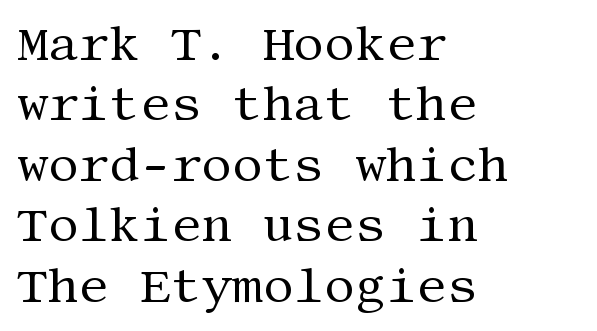
Q: Is the text bold? A: No.
Q: Is the text italic (slanted)? A: No, it is upright.
Q: Is the typeface a serif or a sans-serif typeface? A: Serif.
Q: Is the text underlined? A: No.
Q: How is the paragraph aligned? A: Left-aligned.
Q: Is the spacing between letters normal or unusually wide? A: Normal.
Q: Is the spacing between lines tight, normal or loose? A: Normal.
Q: Width (condensed, normal, or wide)? A: Normal.
Q: Stroke contrast? A: Medium.
Q: x-height? A: Large.
